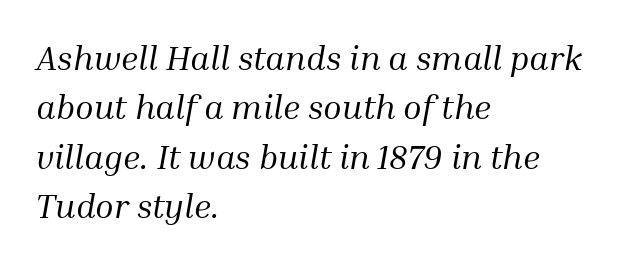
The image shows 34 px regular-weight serif type, italic (leaning right); set left-aligned, normal line spacing (1.45x), normal letter spacing, not underlined; medium stroke contrast and a medium x-height.
